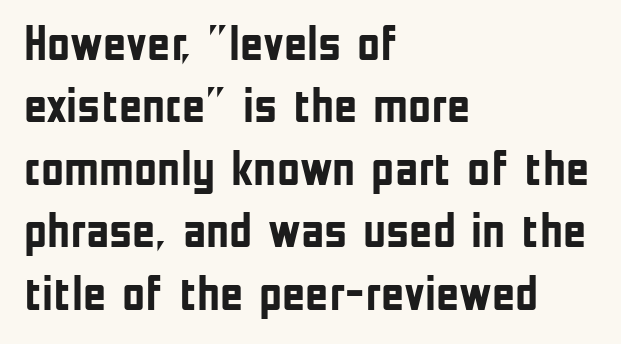
The image shows 50 px semibold, condensed sans-serif type, upright; set left-aligned, normal line spacing (1.25x), normal letter spacing, not underlined; low stroke contrast and a medium x-height.
